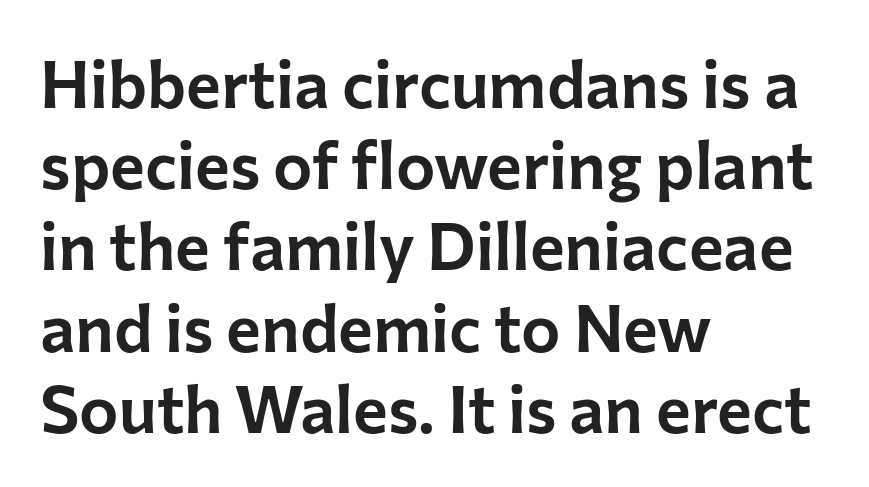
Q: Is the text italic (slanted)? A: No, it is upright.
Q: Is the typeface a serif or a sans-serif typeface? A: Sans-serif.
Q: Is the text underlined? A: No.
Q: How is the paragraph aligned? A: Left-aligned.
Q: Is the spacing between letters normal or unusually wide? A: Normal.
Q: Width (condensed, normal, or wide)? A: Normal.
Q: Stroke contrast? A: Low.
Q: x-height? A: Medium.
Q: Monospaced? A: No.
